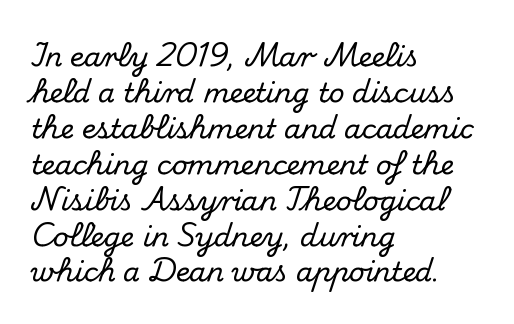
The image shows 27 px text type; set left-aligned, normal line spacing (1.33x), normal letter spacing, not underlined.
